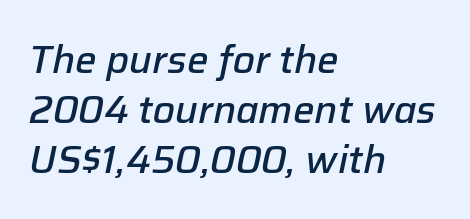
The image shows 38 px semibold type, italic (leaning right); set left-aligned, normal line spacing (1.31x), normal letter spacing, not underlined; low stroke contrast and a medium x-height.
